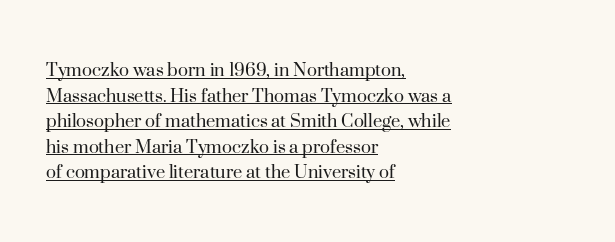
Q: Is the text bold? A: No.
Q: Is the text italic (slanted)? A: No, it is upright.
Q: Is the text underlined? A: Yes.
Q: How is the paragraph aligned? A: Left-aligned.
Q: Is the spacing between letters normal or unusually wide? A: Normal.
